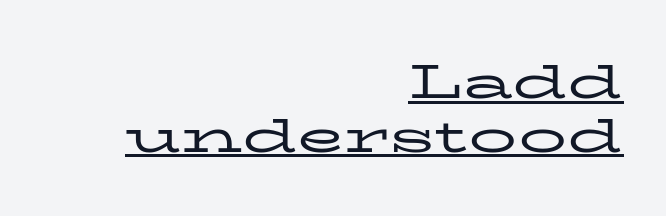
The image shows 48 px regular-weight, wide serif type, upright; set right-aligned, tight line spacing (1.12x), normal letter spacing, underlined; low stroke contrast and a medium x-height.
